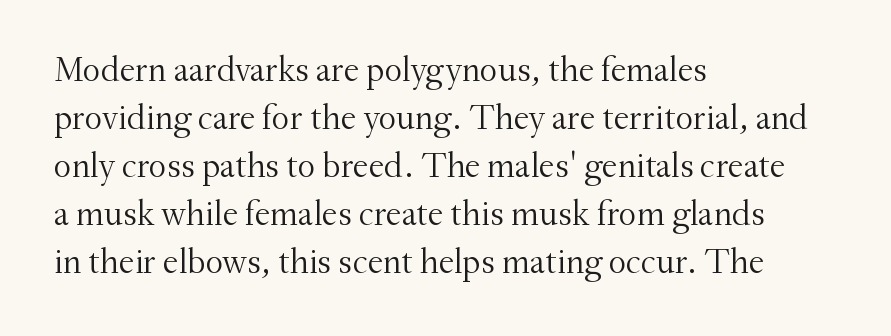
The image shows 35 px light serif type, upright; set left-aligned, normal line spacing (1.37x), normal letter spacing, not underlined; medium stroke contrast and a small x-height.
